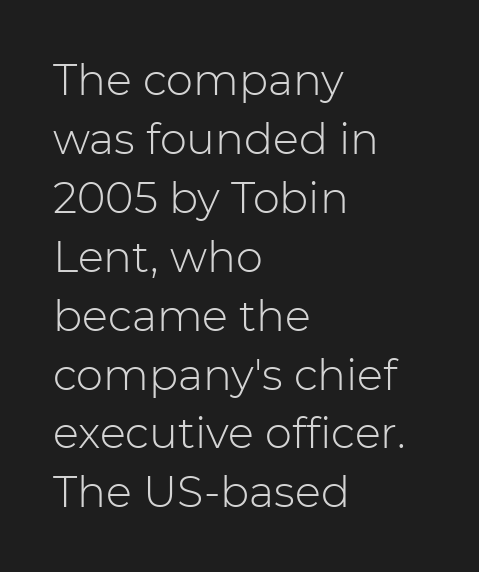
Q: Is the text bold? A: No.
Q: Is the text italic (slanted)? A: No, it is upright.
Q: Is the typeface a serif or a sans-serif typeface? A: Sans-serif.
Q: Is the text underlined? A: No.
Q: How is the paragraph aligned? A: Left-aligned.
Q: Is the spacing between letters normal or unusually wide? A: Normal.
Q: Is the spacing between lines tight, normal or loose? A: Normal.
Q: Width (condensed, normal, or wide)? A: Normal.
Q: Stroke contrast? A: Low.
Q: x-height? A: Medium.
Q: Monospaced? A: No.
